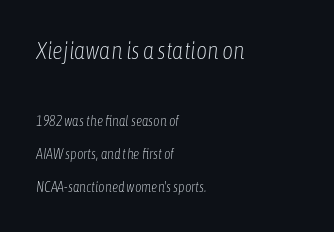
Layout note: lines flush left. Unbolded letterforms with no extra heft. Scale decreases going downward across the two blocks. These lines keep a tight, regular rhythm from letter to letter. Each row of text sits above clean, open space.
